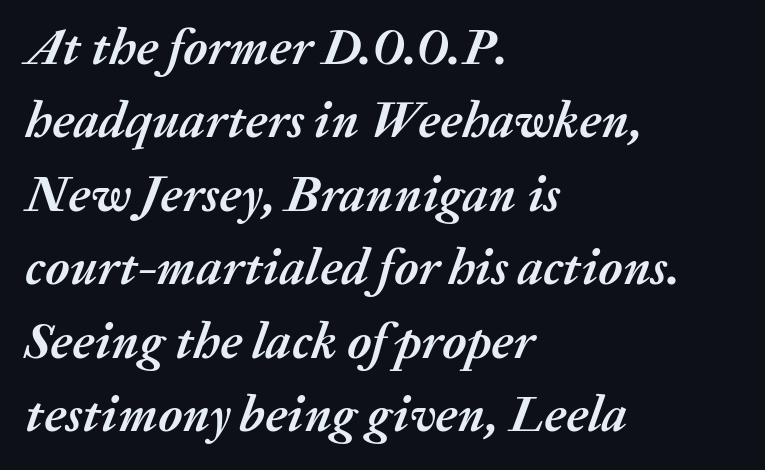
{"italic": "yes", "lean": "right", "slant_degrees": 20, "bold": "yes", "weight": "semibold", "width": "normal", "stroke_contrast": "medium", "x_height": "medium", "monospaced": "no", "underline": "no", "align": "left", "line_spacing": "normal", "line_spacing_ratio": 1.44, "letter_spacing": "normal", "letter_spacing_em": 0.0, "glyph_px": 51}
